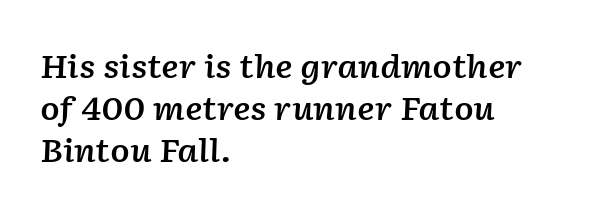
Q: Is the text bold? A: Semi-bold.
Q: Is the text italic (slanted)? A: Yes, it leans right by about 2 degrees.
Q: Is the text underlined? A: No.
Q: How is the paragraph aligned? A: Left-aligned.
Q: Is the spacing between letters normal or unusually wide? A: Normal.
Q: Is the spacing between lines tight, normal or loose? A: Normal.
Q: Width (condensed, normal, or wide)? A: Normal.
Q: Stroke contrast? A: Low.
Q: x-height? A: Medium.
Q: Monospaced? A: No.
